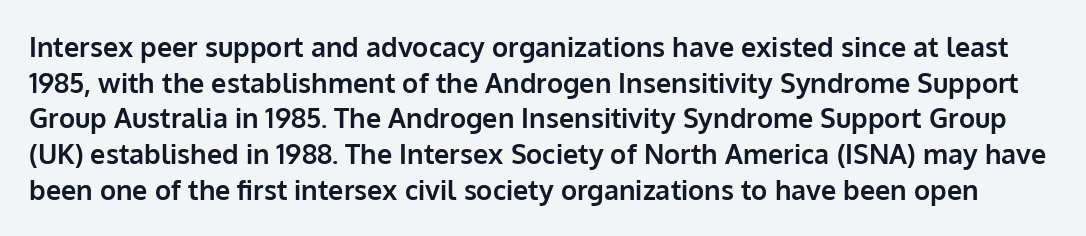
The image shows 27 px bold type, upright; set normal line spacing (1.32x), normal letter spacing, not underlined.
